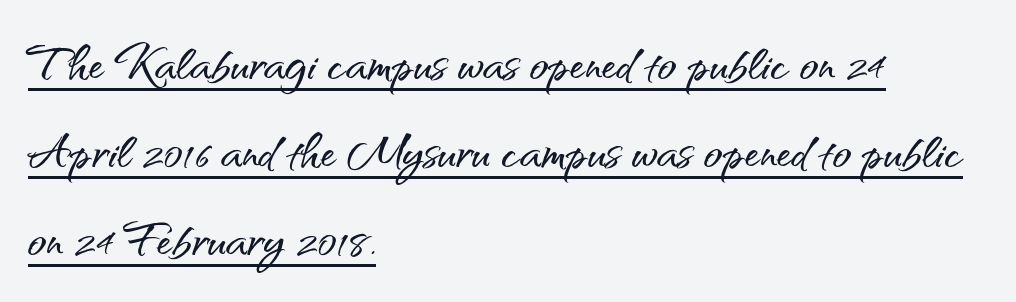
The image shows 62 px sans-serif type; set left-aligned, normal line spacing (1.42x), normal letter spacing, underlined; medium stroke contrast and a small x-height.
